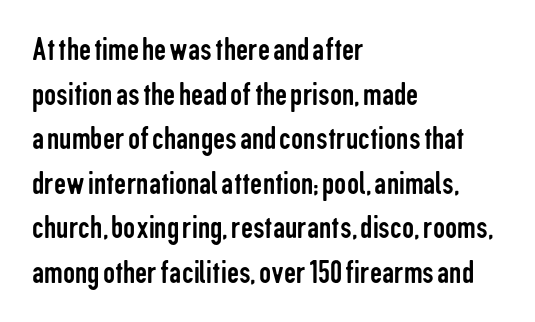
{"serif": "no", "italic": "no", "bold": "no", "weight": "regular", "width": "condensed", "stroke_contrast": "low", "x_height": "medium", "monospaced": "no", "underline": "no", "align": "left", "line_spacing": "normal", "line_spacing_ratio": 1.31, "letter_spacing": "normal", "letter_spacing_em": 0.0, "glyph_px": 34}
